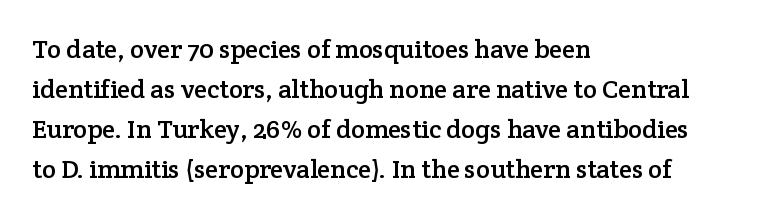
The image shows 26 px text type, upright; set left-aligned, normal line spacing (1.54x), normal letter spacing, not underlined.
